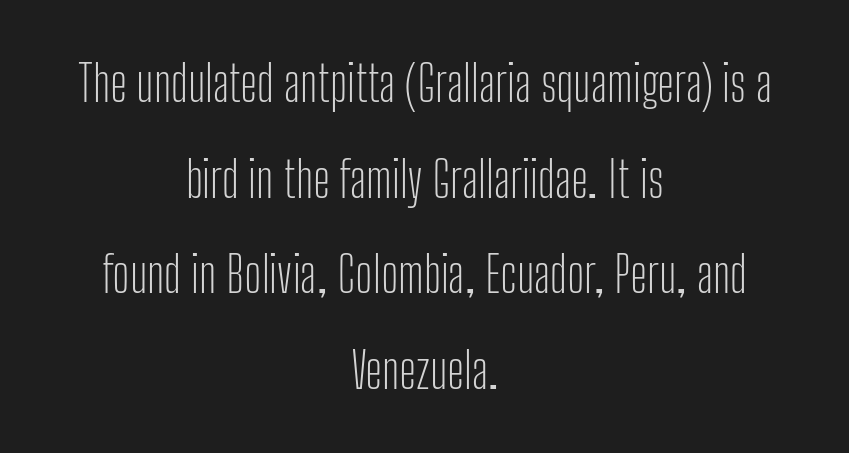
{"serif": "no", "italic": "no", "bold": "no", "weight": "light", "width": "condensed", "stroke_contrast": "low", "x_height": "medium", "monospaced": "no", "underline": "no", "align": "center", "line_spacing": "loose", "line_spacing_ratio": 1.95, "letter_spacing": "normal", "letter_spacing_em": 0.0, "glyph_px": 49}
